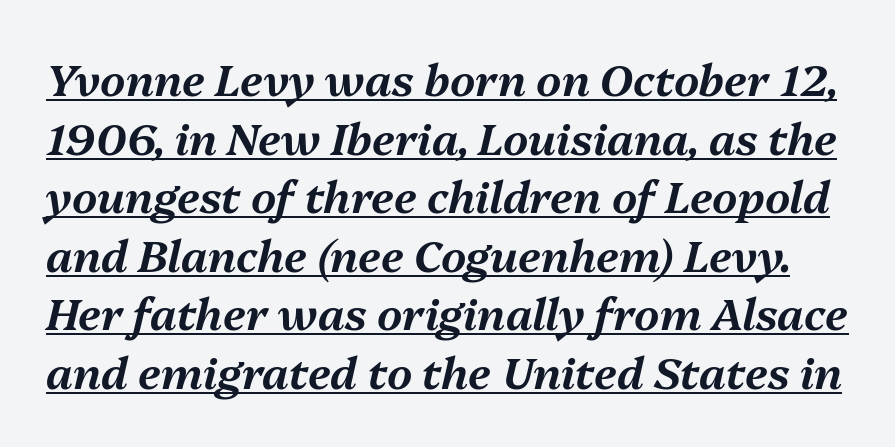
Q: Is the text italic (slanted)? A: Yes, it leans right by about 13 degrees.
Q: Is the text underlined? A: Yes.
Q: Is the spacing between letters normal or unusually wide? A: Normal.
Q: Is the spacing between lines tight, normal or loose? A: Normal.
Q: Width (condensed, normal, or wide)? A: Normal.
Q: Stroke contrast? A: Medium.
Q: x-height? A: Medium.
Q: Monospaced? A: No.
